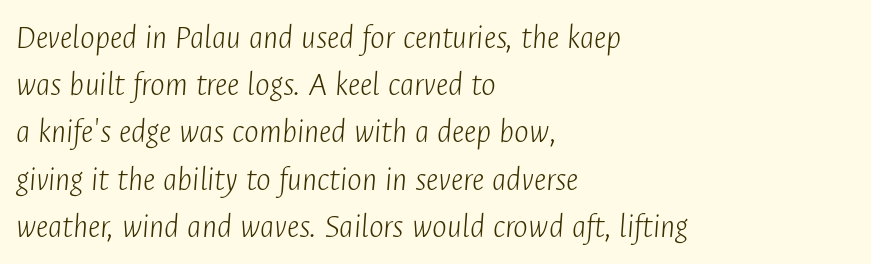
Q: Is the text bold? A: No.
Q: Is the text italic (slanted)? A: Yes, it leans right by about 4 degrees.
Q: Is the text underlined? A: No.
Q: How is the paragraph aligned? A: Left-aligned.
Q: Is the spacing between letters normal or unusually wide? A: Normal.
Q: Is the spacing between lines tight, normal or loose? A: Normal.
Q: Width (condensed, normal, or wide)? A: Condensed.
Q: Stroke contrast? A: Low.
Q: x-height? A: Medium.
Q: Monospaced? A: No.
